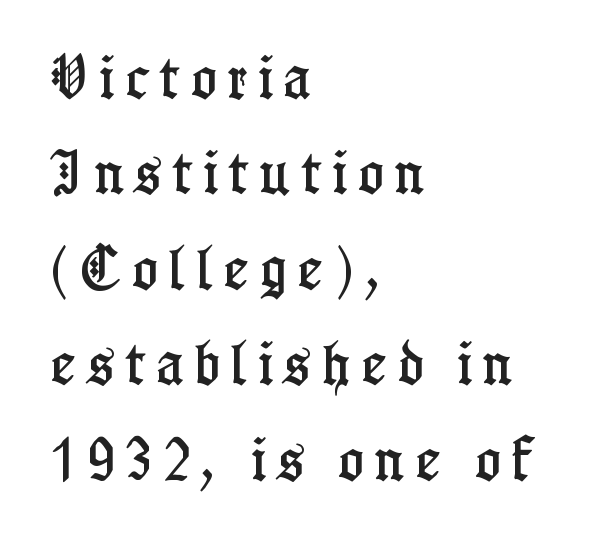
The words here are not underlined. Caption: expanded tracking, letters set apart. The text was rendered using a seriffed face with decorative stroke endings. Character widths vary here, with narrow letters taking less room than wide ones.
